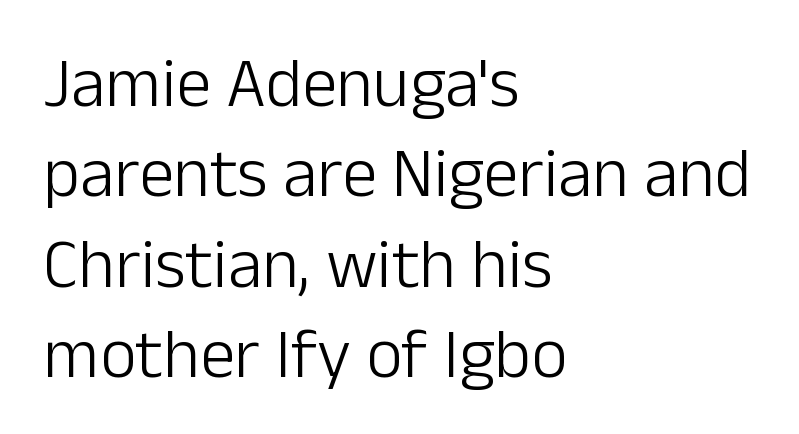
Q: Is the text bold? A: No.
Q: Is the text italic (slanted)? A: No, it is upright.
Q: Is the typeface a serif or a sans-serif typeface? A: Sans-serif.
Q: Is the text underlined? A: No.
Q: How is the paragraph aligned? A: Left-aligned.
Q: Is the spacing between letters normal or unusually wide? A: Normal.
Q: Is the spacing between lines tight, normal or loose? A: Normal.
Q: Width (condensed, normal, or wide)? A: Normal.
Q: Stroke contrast? A: Low.
Q: x-height? A: Medium.
Q: Monospaced? A: No.
